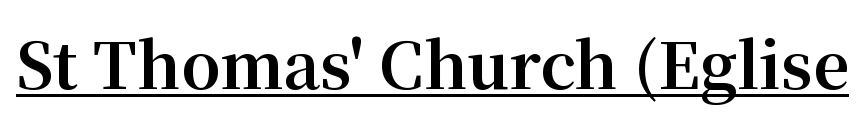
Q: Is the text bold? A: Yes.
Q: Is the text italic (slanted)? A: No, it is upright.
Q: Is the typeface a serif or a sans-serif typeface? A: Serif.
Q: Is the text underlined? A: Yes.
Q: Is the spacing between letters normal or unusually wide? A: Normal.
Q: Width (condensed, normal, or wide)? A: Normal.
Q: Stroke contrast? A: Medium.
Q: x-height? A: Medium.
Q: Monospaced? A: No.
